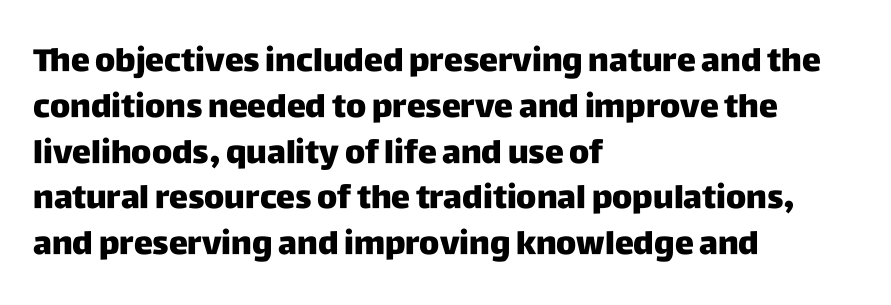
{"serif": "no", "italic": "no", "width": "normal", "stroke_contrast": "low", "x_height": "large", "monospaced": "no", "underline": "no", "align": "left", "line_spacing": "normal", "line_spacing_ratio": 1.43, "letter_spacing": "normal", "letter_spacing_em": 0.0, "glyph_px": 32}
